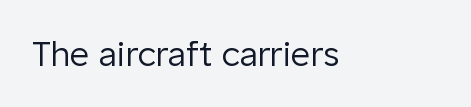
{"serif": "no", "italic": "no", "bold": "no", "weight": "regular", "width": "normal", "stroke_contrast": "low", "x_height": "medium", "monospaced": "no", "underline": "no", "letter_spacing": "normal", "letter_spacing_em": 0.0, "glyph_px": 34}
